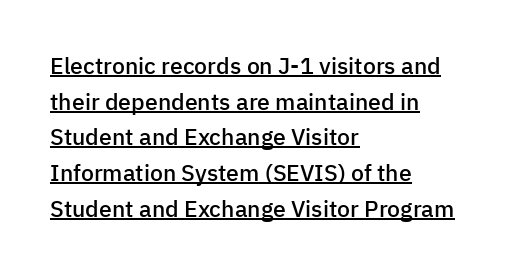
Underline: present. Caption: multi-line text, flush left, ragged right. The lettering stays uniformly vertical, giving the passage a roman look. A semibold gives these letters moderate extra thickness, short of bold. The horizontal fit of the characters is conventional and even.
